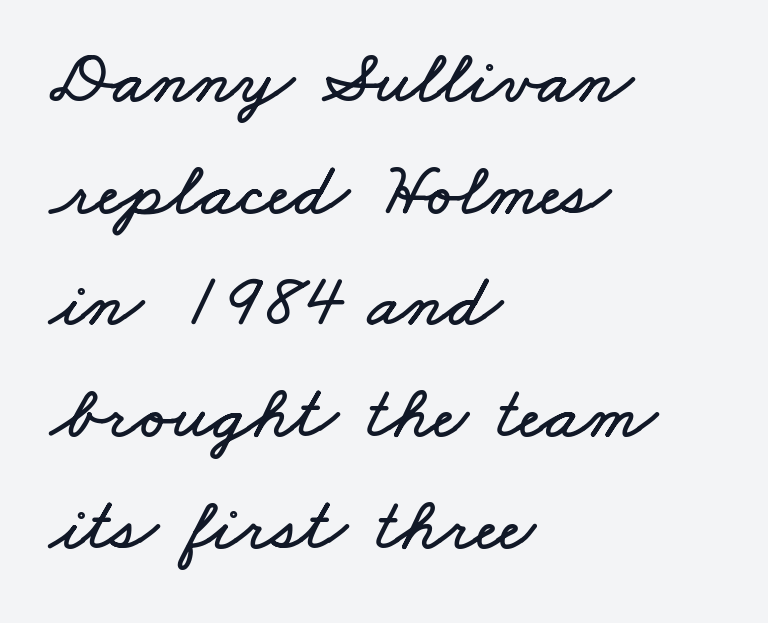
{"width": "wide", "stroke_contrast": "low", "x_height": "small", "monospaced": "no", "underline": "no", "align": "left", "line_spacing": "normal", "line_spacing_ratio": 1.49, "letter_spacing": "normal", "letter_spacing_em": 0.0, "glyph_px": 75}
